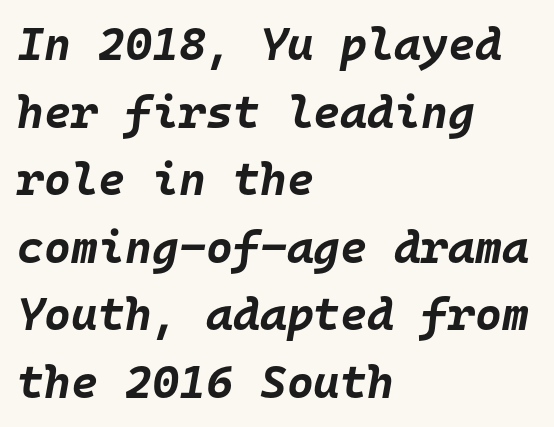
The image shows 46 px bold type, italic (leaning right), monospaced; set left-aligned, normal line spacing (1.47x), normal letter spacing, not underlined; low stroke contrast and a large x-height.
